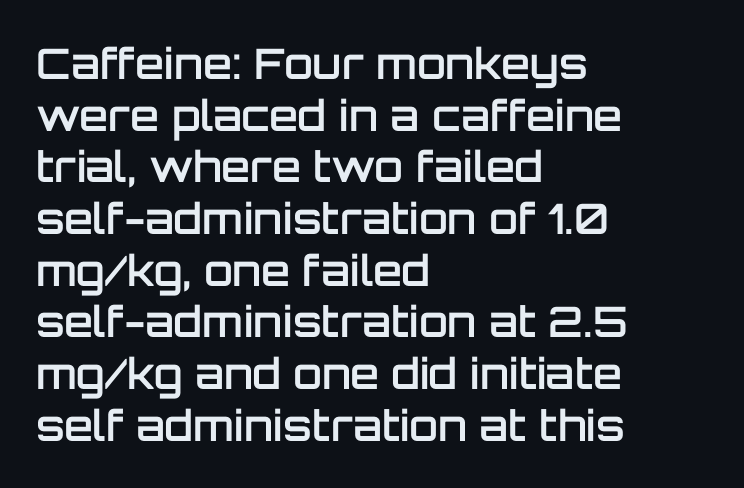
The image shows 42 px semibold sans-serif type, upright; set left-aligned, line spacing 1.23x, normal letter spacing, not underlined; low stroke contrast and a large x-height.
